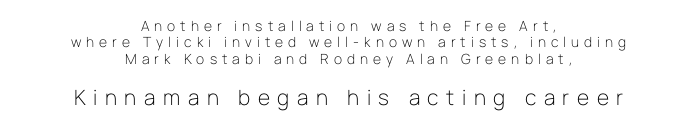
Q: Is the text bold? A: No.
Q: Is the text italic (slanted)? A: No, it is upright.
Q: Is the text underlined? A: No.
Q: How is the paragraph aligned? A: Centered.
Q: Is the spacing between letters normal or unusually wide? A: Unusually wide.
Q: Which block of text is set in a larger size, the first (top) or the second (bottom)? A: The second (bottom) one.
